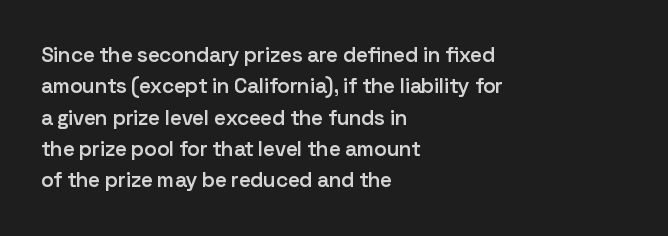
Emphasis by weight is partial: semibold. A typesetter would call this leading conventional body-copy spacing. The rendering keeps characters at their native spacing. This is roman type, the default non-slanted kind. Compared with a centered layout, this one pins lines to the left instead.
